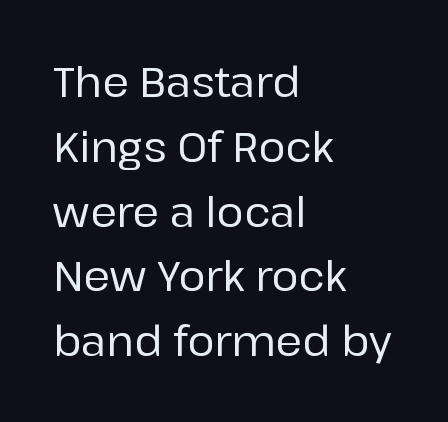
Q: Is the text italic (slanted)? A: No, it is upright.
Q: Is the typeface a serif or a sans-serif typeface? A: Sans-serif.
Q: Is the text underlined? A: No.
Q: How is the paragraph aligned? A: Left-aligned.
Q: Is the spacing between letters normal or unusually wide? A: Normal.
Q: Is the spacing between lines tight, normal or loose? A: Normal.
Q: Width (condensed, normal, or wide)? A: Normal.
Q: Stroke contrast? A: Low.
Q: x-height? A: Medium.
Q: Monospaced? A: No.
